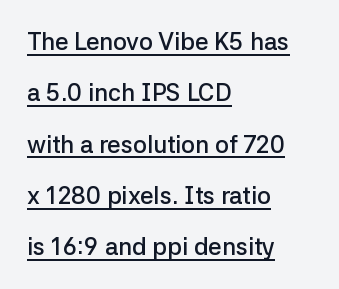
The image shows 24 px text type, upright; set left-aligned, loose line spacing (2.14x), normal letter spacing, underlined.
